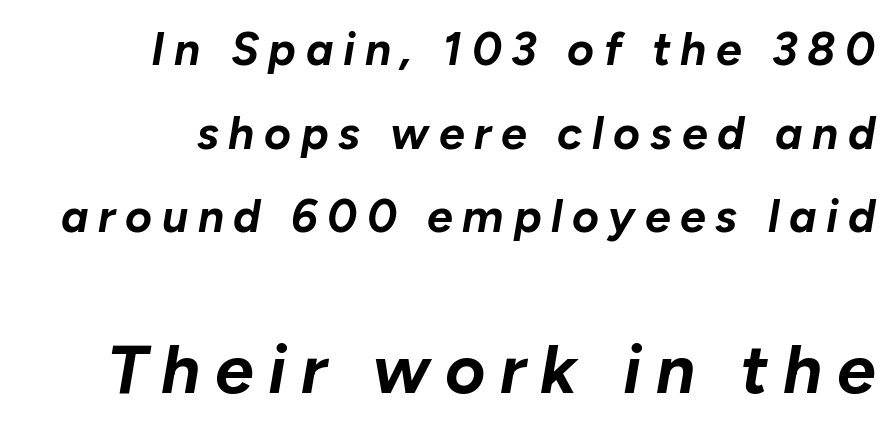
{"italic": "yes", "lean": "right", "slant_degrees": 10, "bold": "yes", "weight": "bold", "width": "normal", "stroke_contrast": "low", "x_height": "medium", "monospaced": "no", "underline": "no", "align": "right", "line_spacing_ratio": 1.82, "letter_spacing": "wide", "letter_spacing_em": 0.21, "larger_block": "second", "size_ratio": 1.5, "glyph_px": 69}
